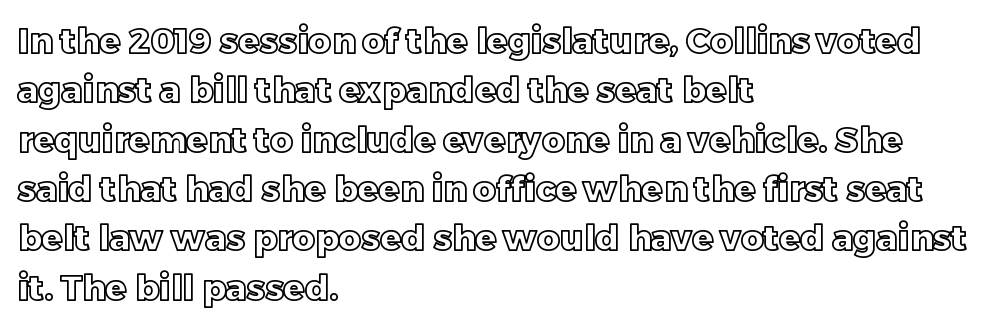
Q: Is the text italic (slanted)? A: No, it is upright.
Q: Is the text underlined? A: No.
Q: How is the paragraph aligned? A: Left-aligned.
Q: Is the spacing between letters normal or unusually wide? A: Normal.
Q: Is the spacing between lines tight, normal or loose? A: Normal.
Q: Width (condensed, normal, or wide)? A: Normal.
Q: x-height? A: Large.
Q: Monospaced? A: No.
